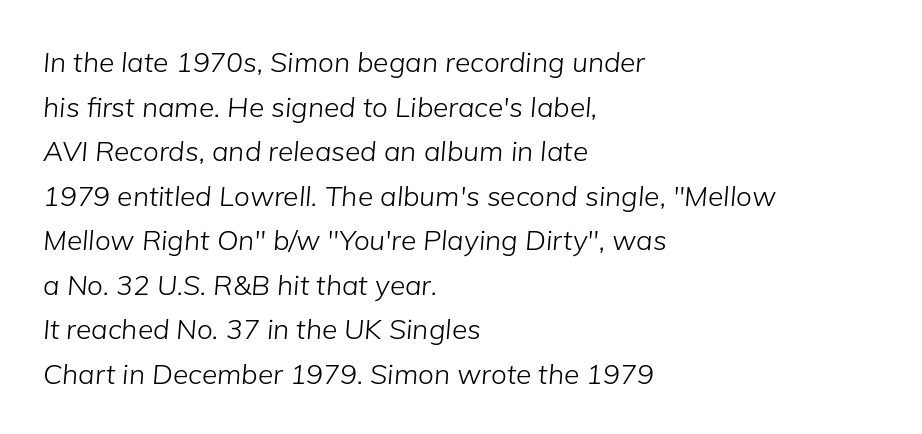
Where is the straight margin? On the left. The strip under each line holds only bare page. Spacing verdict: proportional, widths tailored to each character. This sample uses plain, unmodified letter spacing. The typography opts for an oblique posture over an upright one. Reading down the column, the eye jumps a familiar distance to each next line.
